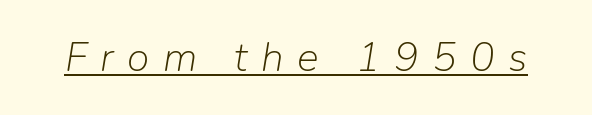
{"italic": "yes", "lean": "right", "slant_degrees": 9, "bold": "no", "weight": "light", "width": "normal", "stroke_contrast": "low", "x_height": "medium", "monospaced": "no", "underline": "yes", "letter_spacing": "wide", "letter_spacing_em": 0.33, "glyph_px": 41}
